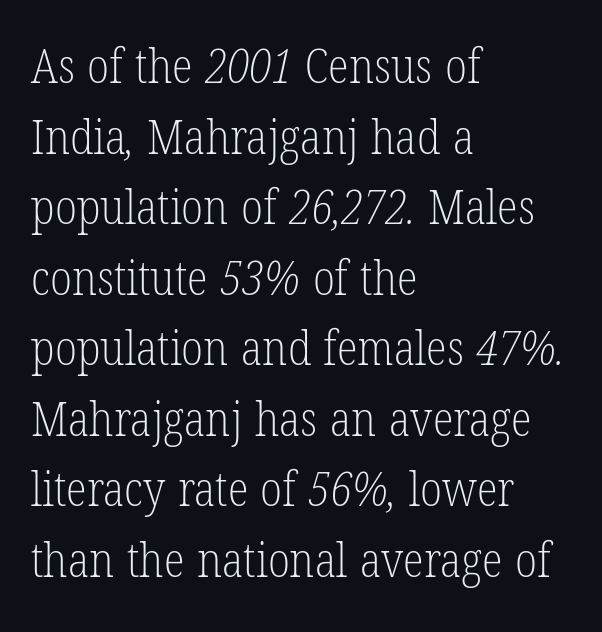
{"serif": "yes", "bold": "no", "weight": "light", "width": "condensed", "stroke_contrast": "low", "x_height": "medium", "monospaced": "no", "underline": "no", "align": "left", "line_spacing": "normal", "line_spacing_ratio": 1.47, "letter_spacing": "normal", "letter_spacing_em": 0.0, "glyph_px": 48}
